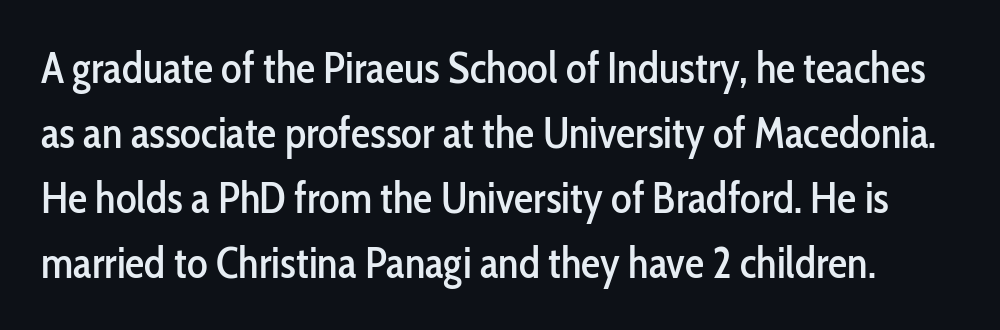
{"serif": "no", "italic": "no", "width": "condensed", "stroke_contrast": "low", "x_height": "medium", "monospaced": "no", "underline": "no", "line_spacing": "normal", "line_spacing_ratio": 1.51, "letter_spacing": "normal", "letter_spacing_em": 0.0, "glyph_px": 43}
